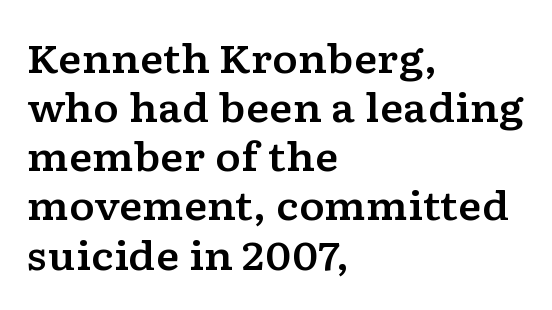
The image shows 39 px wide serif type, upright; set left-aligned, normal line spacing (1.26x), normal letter spacing, not underlined; low stroke contrast and a medium x-height.
